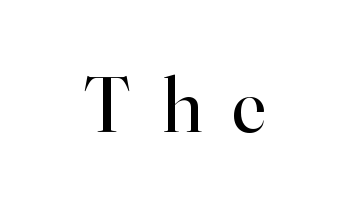
{"serif": "yes", "italic": "no", "bold": "no", "weight": "regular", "width": "normal", "stroke_contrast": "high", "x_height": "small", "monospaced": "no", "underline": "no", "letter_spacing": "wide", "letter_spacing_em": 0.39, "glyph_px": 79}
